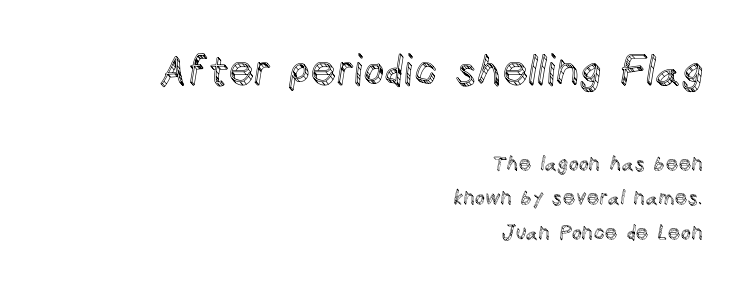
The image shows 41 px text type; set right-aligned, line spacing 1.73x, normal letter spacing, not underlined; the first (top) block is 2.05x larger; a large x-height.
